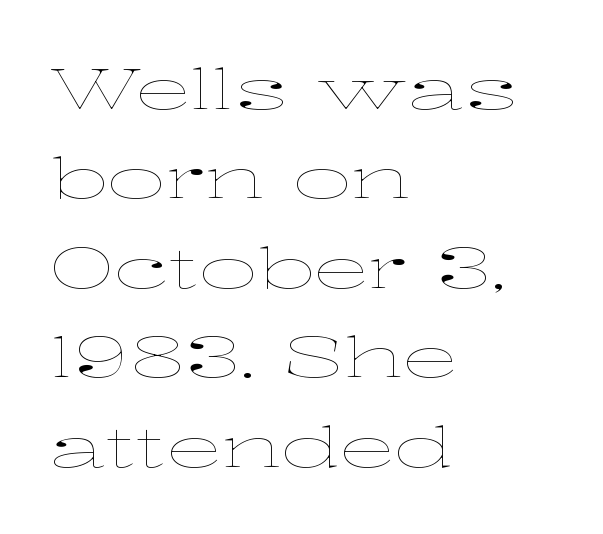
Upright lettering throughout. Heaviness? Minimal to ordinary, like unemphasized prose. Descender tails drop into unmarked territory. Is the letter spacing exaggerated? No — it looks like the ordinary default.
